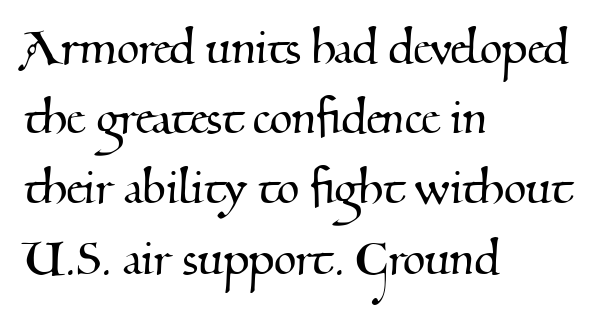
Q: Is the typeface a serif or a sans-serif typeface? A: Serif.
Q: Is the text underlined? A: No.
Q: How is the paragraph aligned? A: Left-aligned.
Q: Is the spacing between letters normal or unusually wide? A: Normal.
Q: Width (condensed, normal, or wide)? A: Normal.
Q: Stroke contrast? A: Medium.
Q: x-height? A: Small.
Q: Monospaced? A: No.
